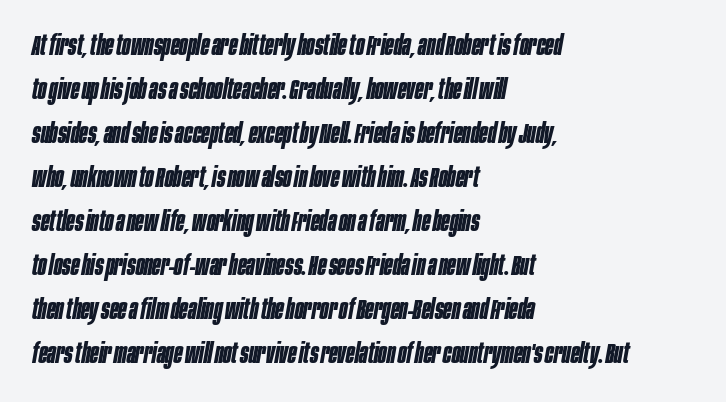
Q: Is the text bold? A: Yes.
Q: Is the text italic (slanted)? A: Yes, it leans right by about 10 degrees.
Q: Is the text underlined? A: No.
Q: How is the paragraph aligned? A: Left-aligned.
Q: Is the spacing between letters normal or unusually wide? A: Normal.
Q: Is the spacing between lines tight, normal or loose? A: Normal.
Q: Width (condensed, normal, or wide)? A: Condensed.
Q: Stroke contrast? A: Low.
Q: x-height? A: Large.
Q: Monospaced? A: No.
